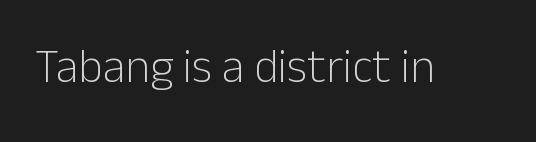
Classification — sans serif. These lines keep a tight, regular rhythm from letter to letter. Note the varied advance widths — an 'i' is clearly narrower than an 'm'. Nope, not italic — everything's standing straight.
